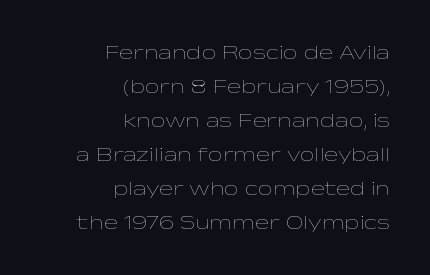
The image shows 21 px text type, upright; set right-aligned, normal line spacing (1.62x), normal letter spacing, not underlined.
